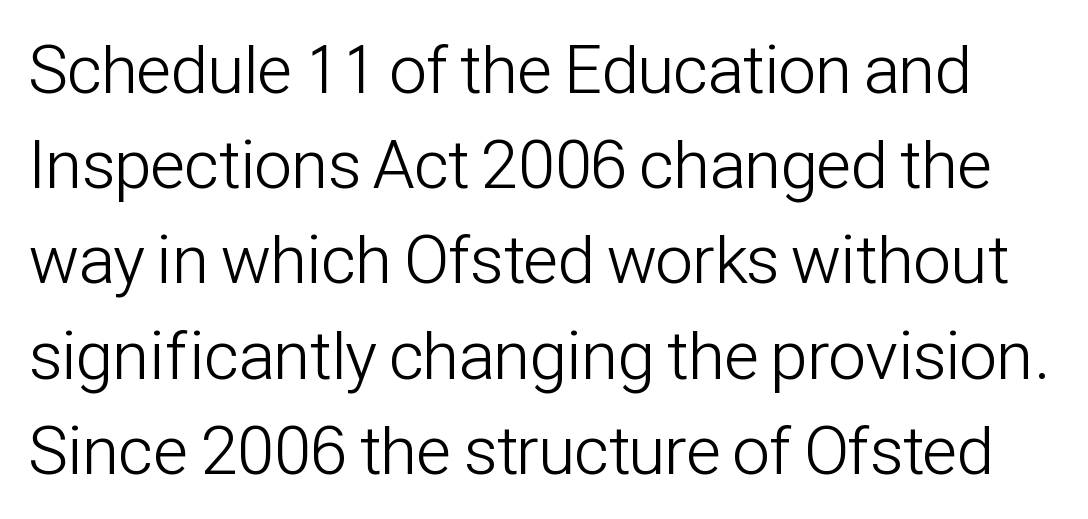
Weight class: somewhere from thin through regular. If you measured baseline to baseline, you'd find a middling distance. To sum up the face: it is a sans, with no serifs. Proportional: the letters do not fall into vertical columns. Tall strokes in this sample are plumb rather than angled.
